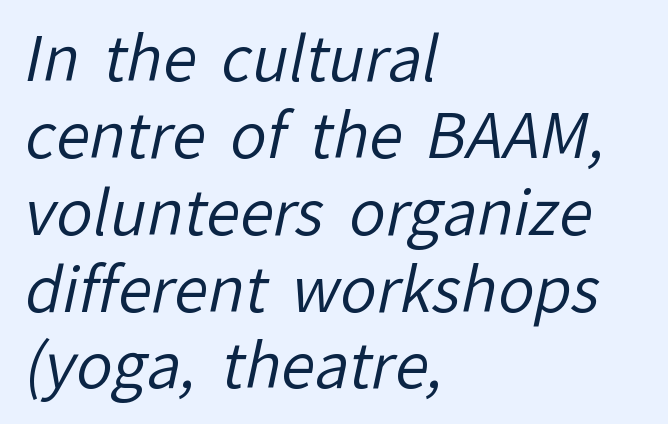
The image shows 61 px regular-weight sans-serif type; set left-aligned, normal line spacing (1.26x), normal letter spacing, not underlined; low stroke contrast and a medium x-height.
